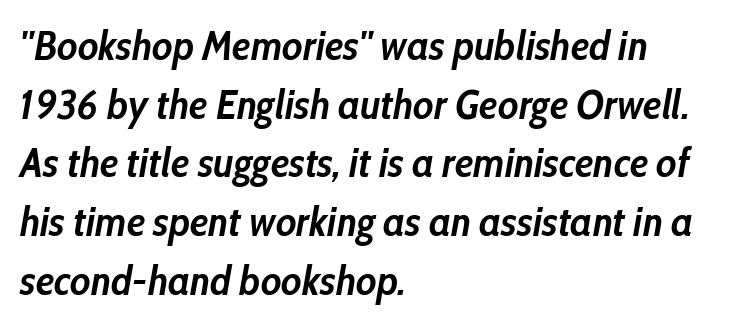
{"italic": "yes", "lean": "right", "slant_degrees": 10, "bold": "yes", "weight": "semibold", "width": "condensed", "stroke_contrast": "low", "x_height": "medium", "monospaced": "no", "underline": "no", "align": "left", "line_spacing": "normal", "line_spacing_ratio": 1.43, "letter_spacing": "normal", "letter_spacing_em": 0.0, "glyph_px": 41}
